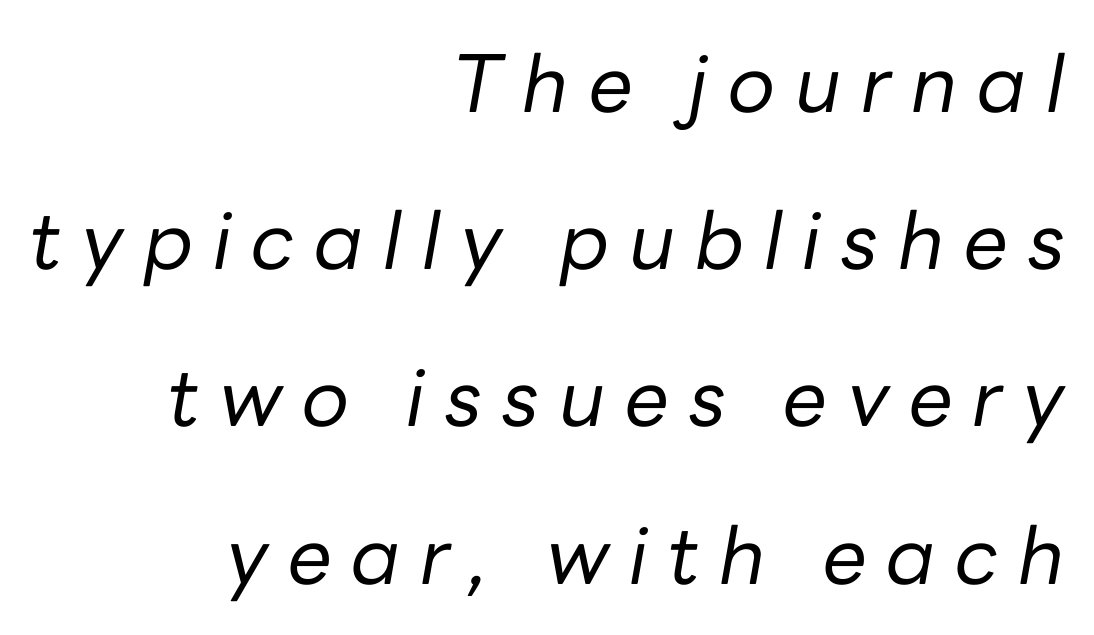
Q: Is the text bold? A: No.
Q: Is the text italic (slanted)? A: Yes, it leans right by about 10 degrees.
Q: Is the text underlined? A: No.
Q: How is the paragraph aligned? A: Right-aligned.
Q: Is the spacing between letters normal or unusually wide? A: Unusually wide.
Q: Is the spacing between lines tight, normal or loose? A: Loose.
Q: Width (condensed, normal, or wide)? A: Normal.
Q: Stroke contrast? A: Low.
Q: x-height? A: Medium.
Q: Monospaced? A: No.
